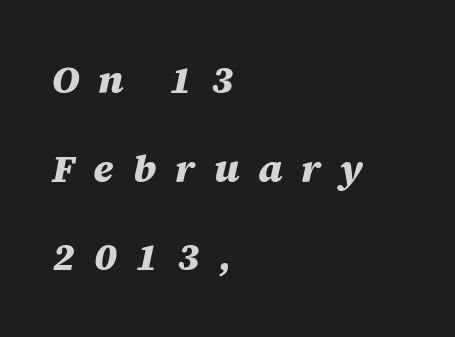
Q: Is the text bold? A: Yes.
Q: Is the text italic (slanted)? A: Yes, it leans right by about 12 degrees.
Q: Is the text underlined? A: No.
Q: How is the paragraph aligned? A: Left-aligned.
Q: Is the spacing between letters normal or unusually wide? A: Unusually wide.
Q: Is the spacing between lines tight, normal or loose? A: Loose.
Q: Width (condensed, normal, or wide)? A: Normal.
Q: Stroke contrast? A: Medium.
Q: x-height? A: Large.
Q: Monospaced? A: No.
